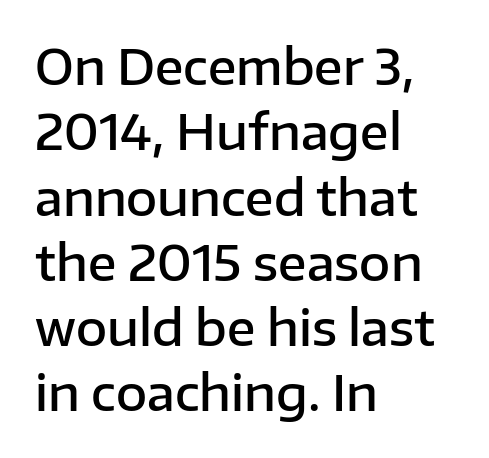
The image shows 48 px semibold sans-serif type, upright; set left-aligned, normal line spacing (1.36x), normal letter spacing, not underlined; low stroke contrast and a medium x-height.
